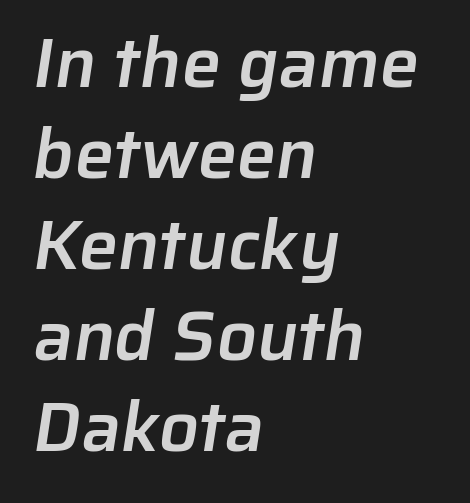
Q: Is the text bold? A: Semi-bold.
Q: Is the typeface a serif or a sans-serif typeface? A: Sans-serif.
Q: Is the text underlined? A: No.
Q: How is the paragraph aligned? A: Left-aligned.
Q: Is the spacing between letters normal or unusually wide? A: Normal.
Q: Is the spacing between lines tight, normal or loose? A: Normal.
Q: Width (condensed, normal, or wide)? A: Normal.
Q: Stroke contrast? A: Low.
Q: x-height? A: Medium.
Q: Monospaced? A: No.
